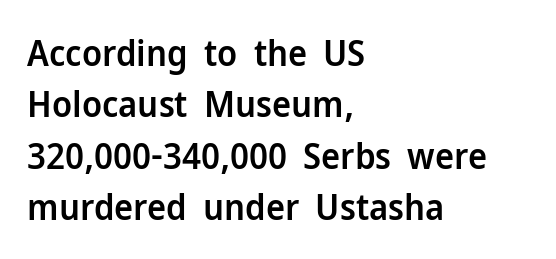
{"serif": "no", "italic": "no", "bold": "semi", "weight": "semibold", "width": "normal", "stroke_contrast": "low", "x_height": "medium", "monospaced": "no", "underline": "no", "align": "left", "line_spacing": "normal", "line_spacing_ratio": 1.43, "letter_spacing": "normal", "letter_spacing_em": 0.0, "glyph_px": 36}
